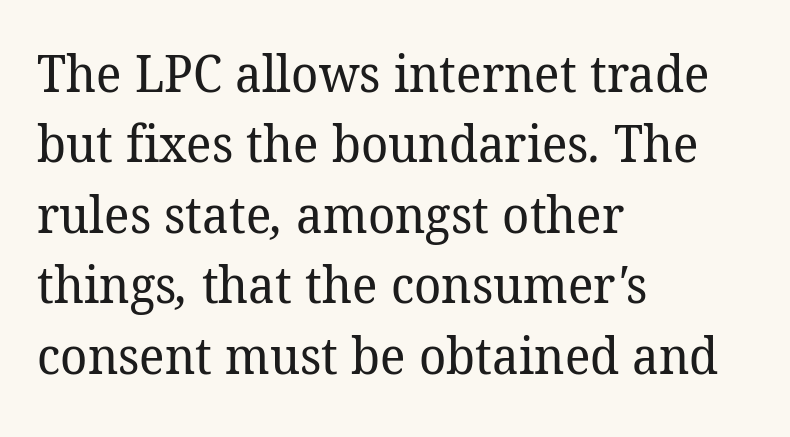
The ragged edge is on the right, which tells us the setting is flush left. These lines are rendered in a variable-pitch font. The block of text has a typical density, with ordinary space between rows. Is the letter spacing exaggerated? No — it looks like the ordinary default. Underline: absent. You can tell from the footed stems that serif type was used.
